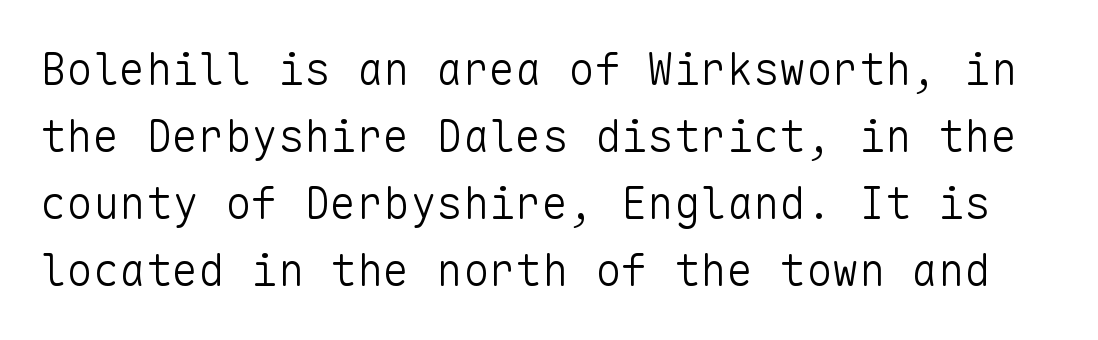
The image shows 44 px light sans-serif type, upright, monospaced; set normal line spacing (1.52x), normal letter spacing, not underlined; low stroke contrast and a medium x-height.
